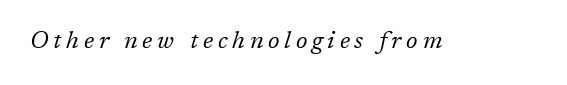
{"italic": "yes", "lean": "right", "slant_degrees": 17, "bold": "no", "underline": "no", "letter_spacing": "wide", "letter_spacing_em": 0.2, "glyph_px": 24}
